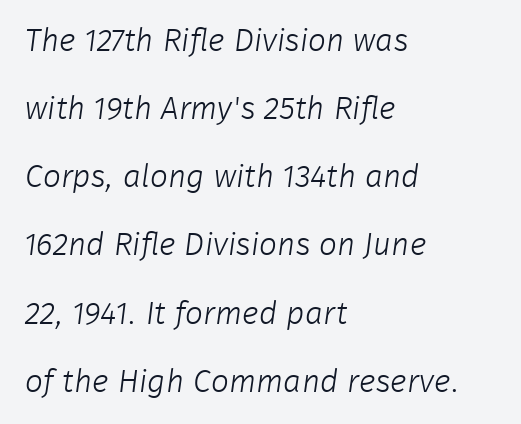
{"serif": "no", "bold": "no", "weight": "light", "width": "normal", "stroke_contrast": "low", "x_height": "medium", "monospaced": "no", "underline": "no", "align": "left", "line_spacing": "loose", "line_spacing_ratio": 2.13, "letter_spacing": "normal", "letter_spacing_em": 0.0, "glyph_px": 32}
